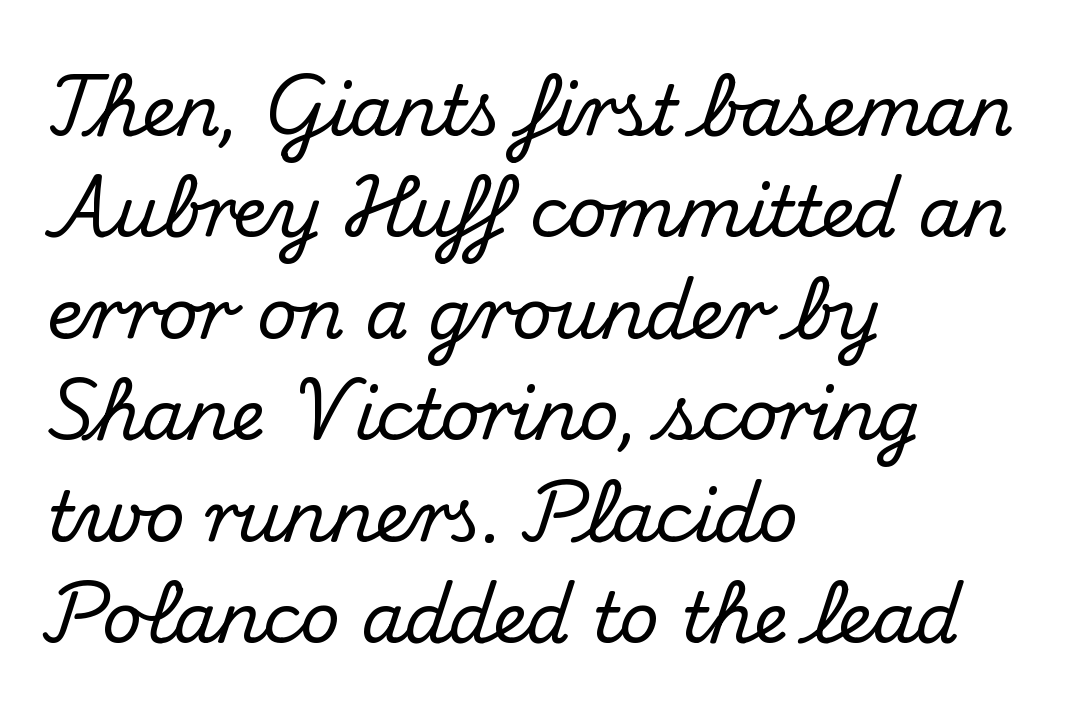
Honestly, the letter spacing is just normal — you wouldn't notice it. This block has exactly the height ordinary leading produces. Each letter keeps its own natural width here, so spacing adapts to shape. Font category for this specimen: serif.
